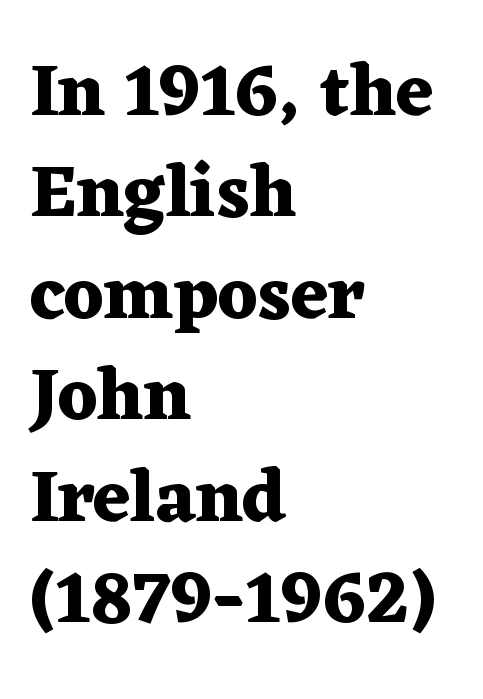
The image shows 74 px heavy, wide serif type, upright; set left-aligned, normal line spacing (1.37x), normal letter spacing, not underlined; medium stroke contrast and a medium x-height.
